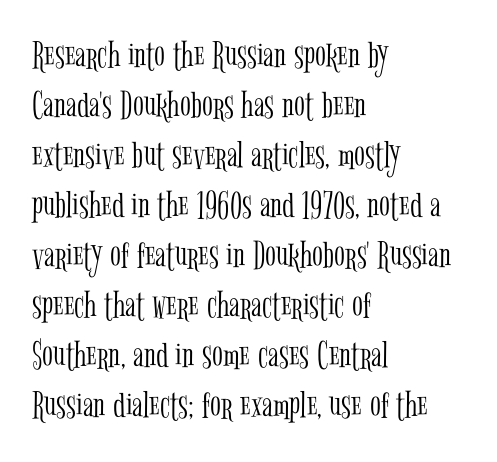
Q: Is the text bold? A: No.
Q: Is the text italic (slanted)? A: No, it is upright.
Q: Is the typeface a serif or a sans-serif typeface? A: Serif.
Q: Is the text underlined? A: No.
Q: How is the paragraph aligned? A: Left-aligned.
Q: Is the spacing between letters normal or unusually wide? A: Normal.
Q: Is the spacing between lines tight, normal or loose? A: Normal.
Q: Width (condensed, normal, or wide)? A: Condensed.
Q: Stroke contrast? A: Low.
Q: x-height? A: Medium.
Q: Monospaced? A: No.
